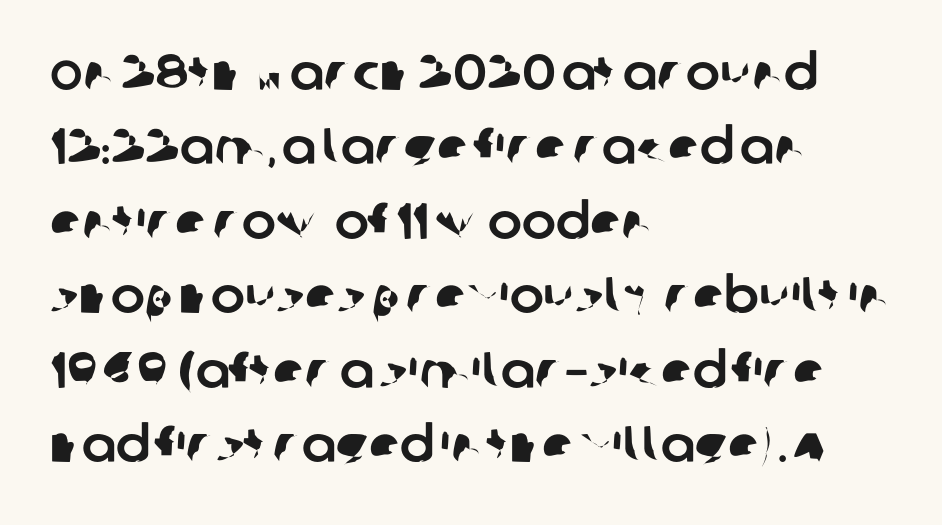
The image shows 51 px sans-serif type; set left-aligned, normal line spacing (1.46x), normal letter spacing, not underlined; low stroke contrast and a large x-height.
